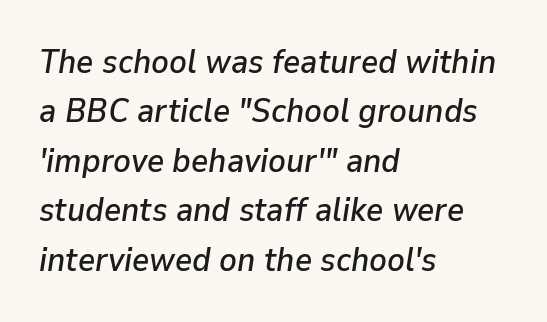
The image shows 33 px text type, italic (leaning right); set left-aligned, normal line spacing (1.5x), normal letter spacing, not underlined; low stroke contrast and a medium x-height.
